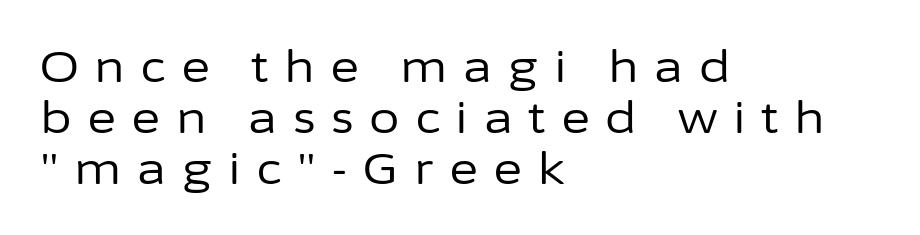
Q: Is the text bold? A: No.
Q: Is the text italic (slanted)? A: No, it is upright.
Q: Is the typeface a serif or a sans-serif typeface? A: Sans-serif.
Q: Is the text underlined? A: No.
Q: How is the paragraph aligned? A: Left-aligned.
Q: Is the spacing between letters normal or unusually wide? A: Unusually wide.
Q: Width (condensed, normal, or wide)? A: Normal.
Q: Stroke contrast? A: Low.
Q: x-height? A: Medium.
Q: Monospaced? A: No.
